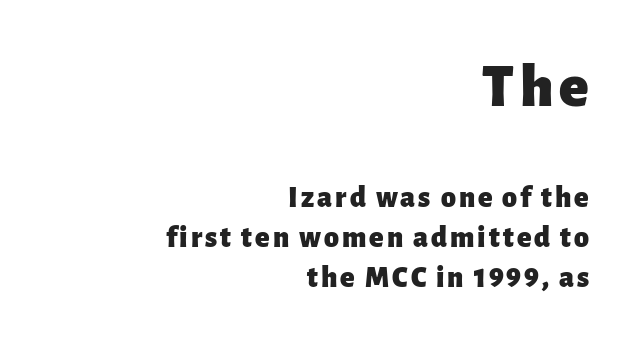
The ragged edge is on the left, which tells us the setting is flush right. Each row of text sits above clean, open space. Quick note: not italic, upright. Observe the absence of serifs on each vertical stroke in this sample. Summary of weight: heavy, a full bold. Vertical spacing — default.
